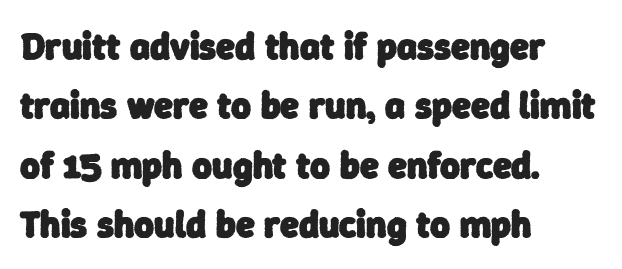
Q: Is the text bold? A: Yes.
Q: Is the typeface a serif or a sans-serif typeface? A: Sans-serif.
Q: Is the text underlined? A: No.
Q: How is the paragraph aligned? A: Left-aligned.
Q: Is the spacing between letters normal or unusually wide? A: Normal.
Q: Is the spacing between lines tight, normal or loose? A: Normal.
Q: Width (condensed, normal, or wide)? A: Normal.
Q: Stroke contrast? A: Low.
Q: x-height? A: Medium.
Q: Monospaced? A: No.
